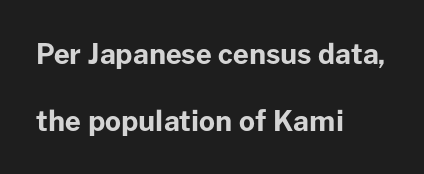
{"serif": "no", "italic": "no", "bold": "yes", "weight": "bold", "width": "normal", "stroke_contrast": "low", "x_height": "medium", "monospaced": "no", "underline": "no", "align": "left", "line_spacing": "loose", "line_spacing_ratio": 2.39, "letter_spacing": "normal", "letter_spacing_em": 0.0, "glyph_px": 28}
